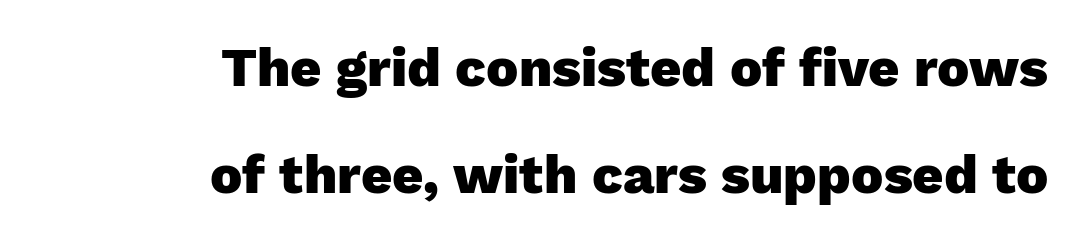
The image shows 54 px heavy sans-serif type, upright; set right-aligned, loose line spacing (1.98x), normal letter spacing, not underlined; low stroke contrast and a medium x-height.
